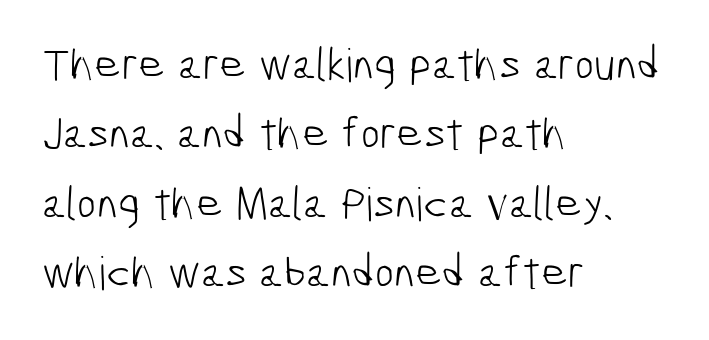
Q: Is the text bold? A: No.
Q: Is the typeface a serif or a sans-serif typeface? A: Sans-serif.
Q: Is the text underlined? A: No.
Q: How is the paragraph aligned? A: Left-aligned.
Q: Is the spacing between letters normal or unusually wide? A: Normal.
Q: Is the spacing between lines tight, normal or loose? A: Normal.
Q: Width (condensed, normal, or wide)? A: Condensed.
Q: Stroke contrast? A: Low.
Q: x-height? A: Medium.
Q: Monospaced? A: No.
